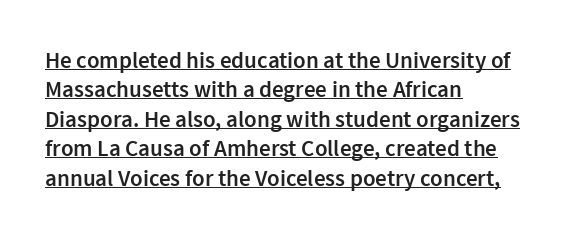
{"italic": "no", "bold": "semi", "underline": "yes", "align": "left", "line_spacing": "normal", "line_spacing_ratio": 1.28, "letter_spacing": "normal", "letter_spacing_em": 0.0, "glyph_px": 23}
